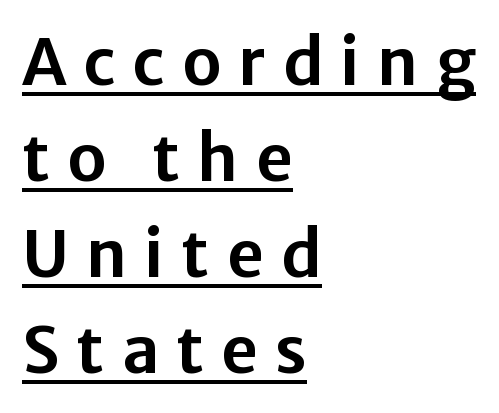
The image shows 64 px sans-serif type, upright; set left-aligned, normal line spacing (1.5x), unusually wide letter spacing (+0.27 em), underlined; low stroke contrast and a medium x-height.
